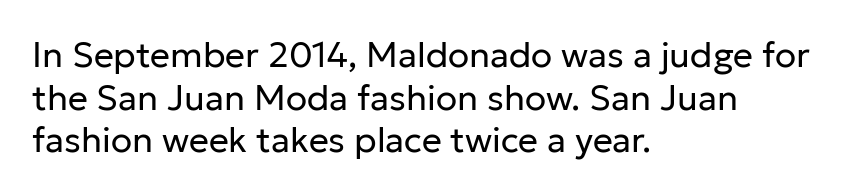
Q: Is the text bold? A: No.
Q: Is the text italic (slanted)? A: No, it is upright.
Q: Is the typeface a serif or a sans-serif typeface? A: Sans-serif.
Q: Is the text underlined? A: No.
Q: How is the paragraph aligned? A: Left-aligned.
Q: Is the spacing between letters normal or unusually wide? A: Normal.
Q: Width (condensed, normal, or wide)? A: Normal.
Q: Stroke contrast? A: Low.
Q: x-height? A: Medium.
Q: Monospaced? A: No.
